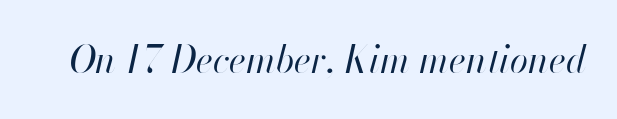
Nothing unusual about the tracking: characters are spaced as the font intends. Italic: yes, the glyphs are oblique. Each letter keeps its own natural width here, so spacing adapts to shape. Weight class: somewhere from thin through regular. Lines of text with bare space underneath.
